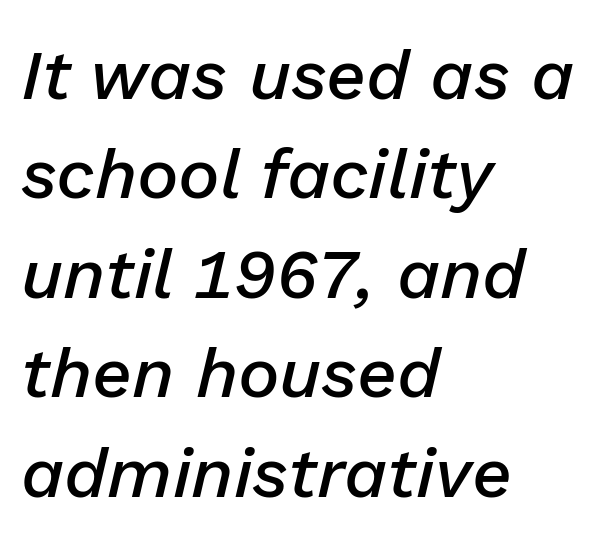
Proportional: the letters do not fall into vertical columns. The ragged edge is on the right, which tells us the setting is flush left. Typographic density is moderately raised because the face is semibold. This rendering leaves character spacing at its baseline value.
